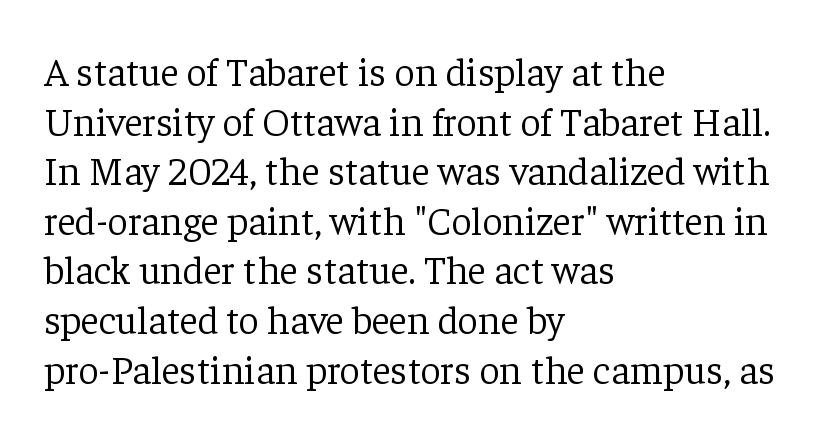
Q: Is the text bold? A: No.
Q: Is the text italic (slanted)? A: No, it is upright.
Q: Is the typeface a serif or a sans-serif typeface? A: Serif.
Q: Is the text underlined? A: No.
Q: How is the paragraph aligned? A: Left-aligned.
Q: Is the spacing between letters normal or unusually wide? A: Normal.
Q: Width (condensed, normal, or wide)? A: Normal.
Q: Stroke contrast? A: Low.
Q: x-height? A: Medium.
Q: Monospaced? A: No.
